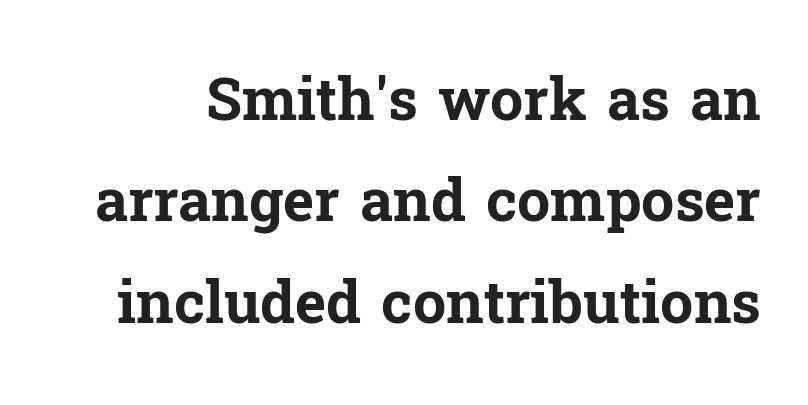
Q: Is the text bold? A: Yes.
Q: Is the text italic (slanted)? A: No, it is upright.
Q: Is the typeface a serif or a sans-serif typeface? A: Serif.
Q: Is the text underlined? A: No.
Q: Is the spacing between letters normal or unusually wide? A: Normal.
Q: Width (condensed, normal, or wide)? A: Normal.
Q: Stroke contrast? A: Low.
Q: x-height? A: Medium.
Q: Monospaced? A: No.
